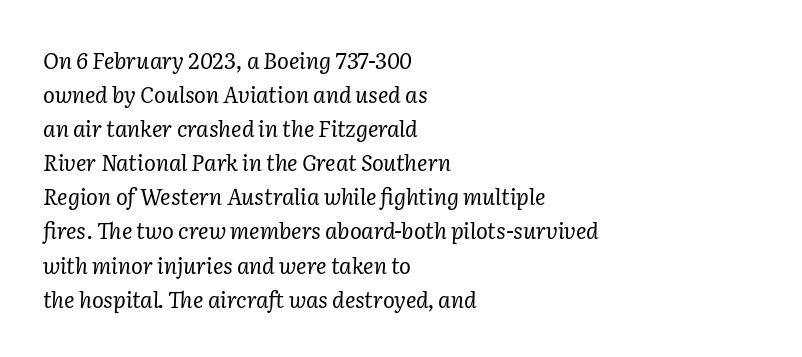
{"italic": "yes", "lean": "right", "slant_degrees": 2, "bold": "no", "underline": "no", "align": "left", "line_spacing": "normal", "line_spacing_ratio": 1.55, "letter_spacing": "normal", "letter_spacing_em": 0.0, "glyph_px": 22}
